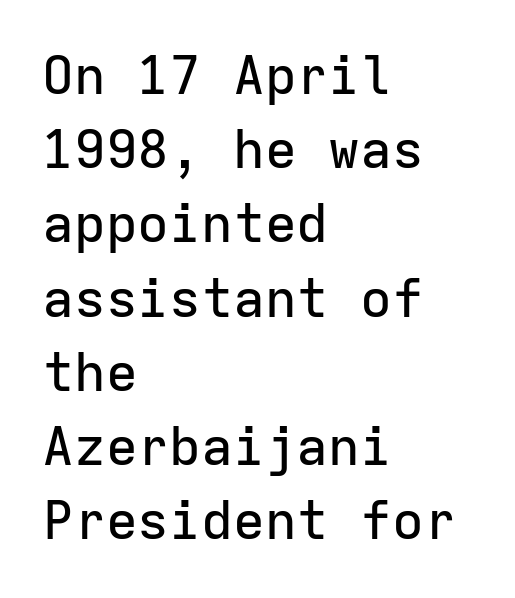
The image shows 53 px sans-serif type, upright, monospaced; set left-aligned, normal line spacing (1.4x), normal letter spacing, not underlined; low stroke contrast and a medium x-height.
